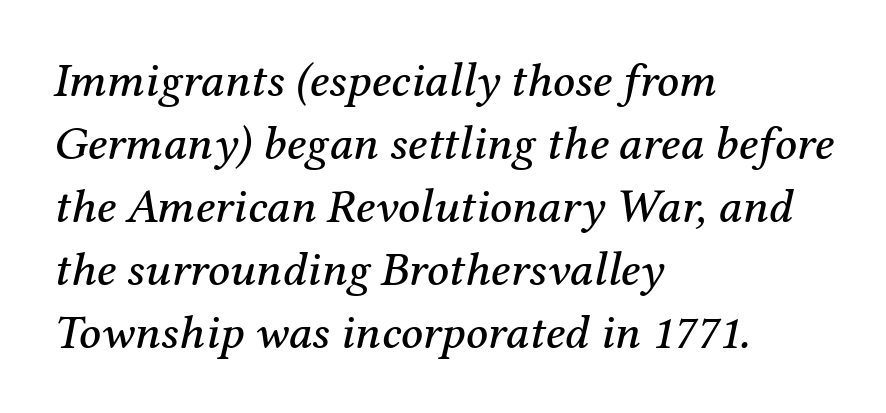
The image shows 48 px serif type, italic (leaning right); set left-aligned, normal line spacing (1.31x), normal letter spacing, not underlined; medium stroke contrast and a medium x-height.
